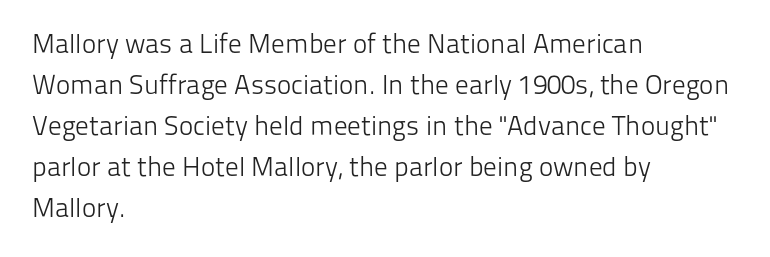
{"italic": "no", "bold": "no", "underline": "no", "align": "left", "line_spacing": "normal", "line_spacing_ratio": 1.52, "letter_spacing": "normal", "letter_spacing_em": 0.0, "glyph_px": 27}
